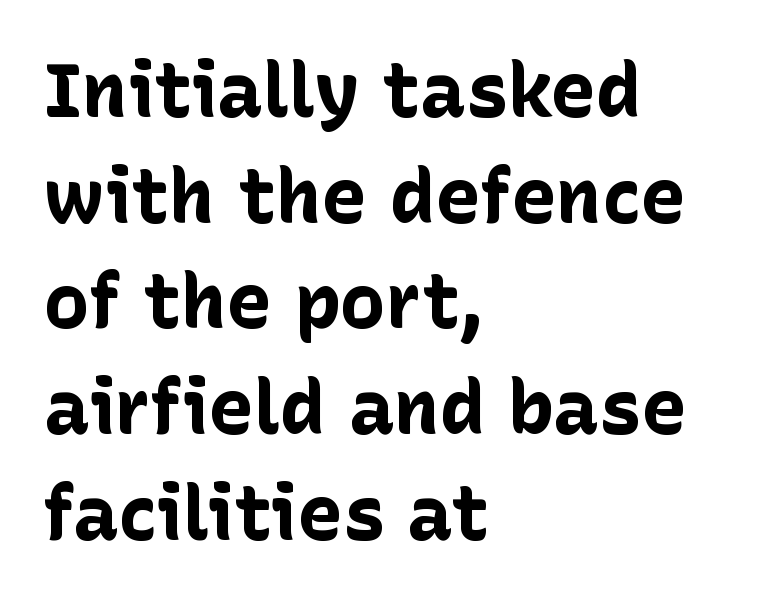
The image shows 76 px bold sans-serif type, upright; set left-aligned, normal line spacing (1.39x), normal letter spacing, not underlined; low stroke contrast and a medium x-height.
